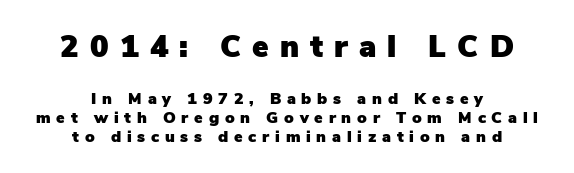
The first block has been scaled up relative to the second. Notice how the stems are strictly vertical — no italics here. Look at the tracking — it's clearly loosened, letters drifting apart. Decoration check: the copy has no underline. This sample has the flowing, uneven cadence of proportional lettering. In CSS terms this would be text-align: center.
